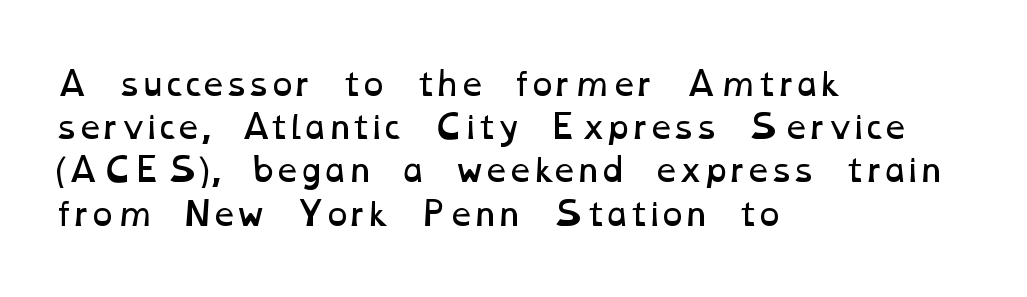
The image shows 32 px regular-weight, wide type; set left-aligned, normal line spacing (1.35x), normal letter spacing, not underlined; low stroke contrast and a medium x-height.
